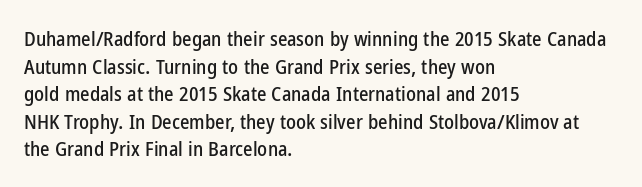
The image shows 20 px text type, upright; set left-aligned, normal line spacing (1.38x), normal letter spacing, not underlined.
